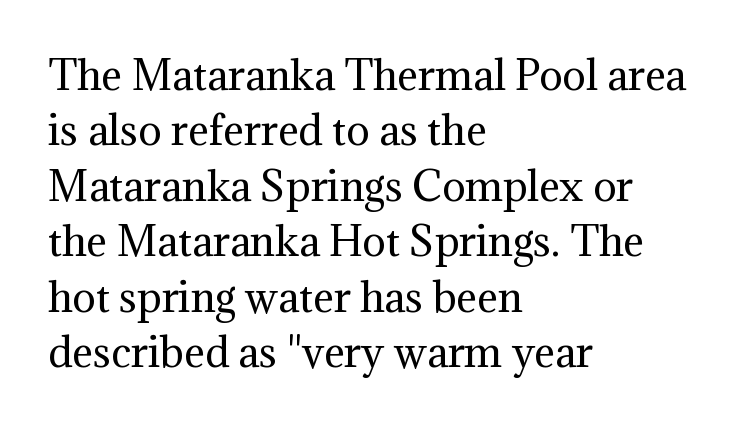
The image shows 39 px regular-weight serif type, upright; set left-aligned, normal line spacing (1.42x), normal letter spacing, not underlined; medium stroke contrast and a medium x-height.
